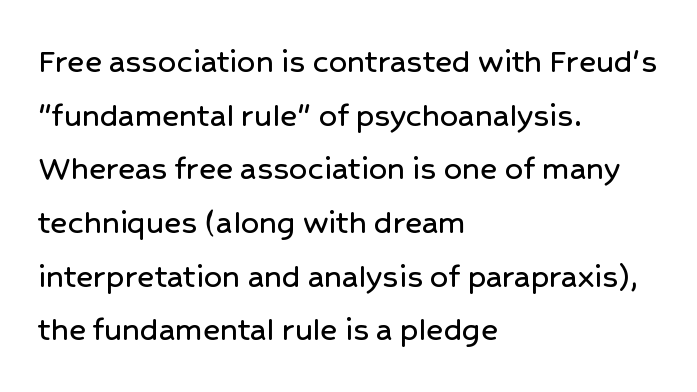
The image shows 36 px sans-serif type, upright; set left-aligned, normal line spacing (1.49x), normal letter spacing, not underlined; low stroke contrast and a medium x-height.
